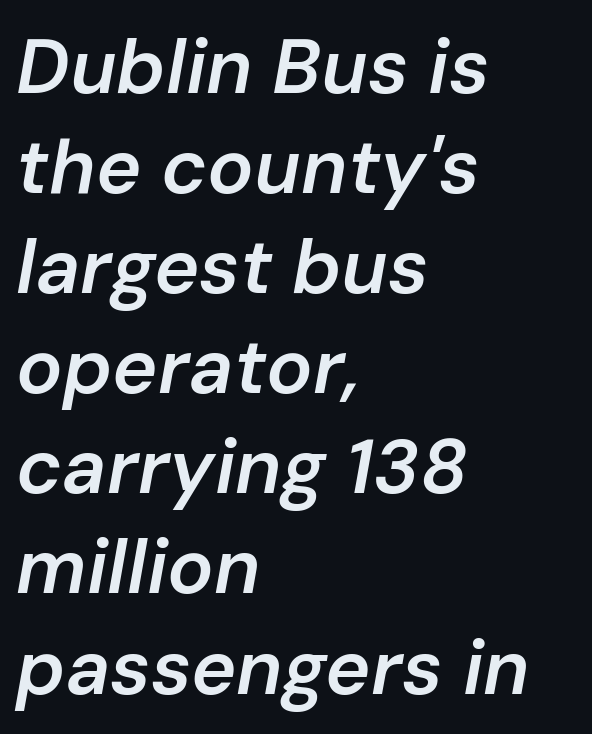
The image shows 77 px semibold type, italic (leaning right); set left-aligned, normal line spacing (1.3x), normal letter spacing, not underlined; low stroke contrast and a medium x-height.
